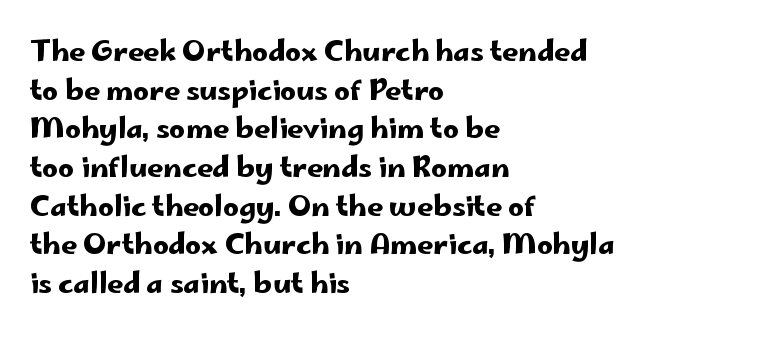
{"serif": "no", "italic": "no", "width": "wide", "stroke_contrast": "low", "x_height": "small", "monospaced": "no", "underline": "no", "align": "left", "line_spacing": "normal", "line_spacing_ratio": 1.38, "letter_spacing": "normal", "letter_spacing_em": 0.0, "glyph_px": 28}
